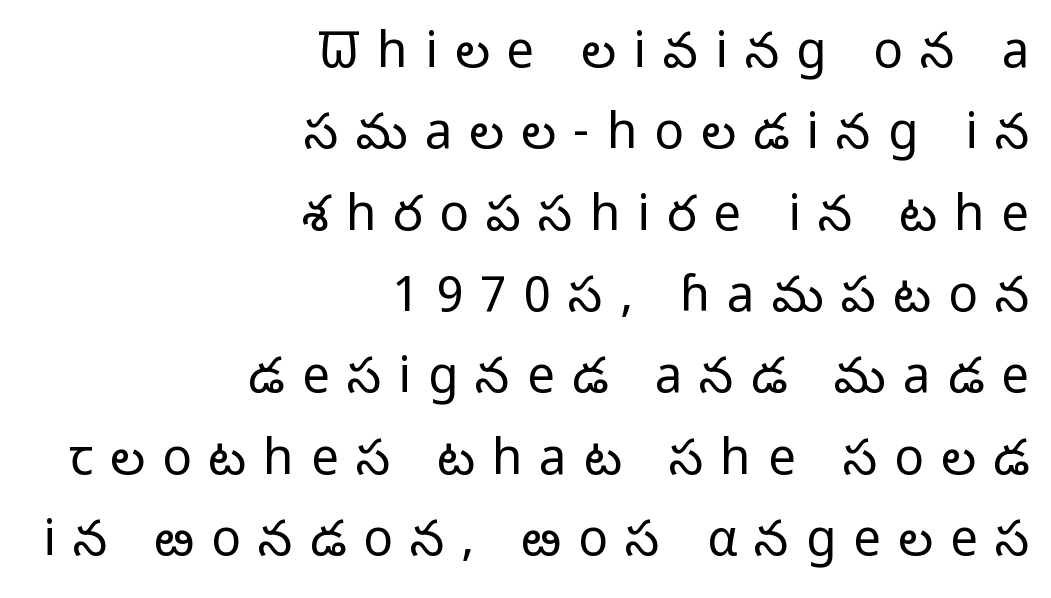
The image shows 49 px light sans-serif type, upright; set right-aligned, normal line spacing (1.66x), unusually wide letter spacing (+0.35 em), not underlined; low stroke contrast and a medium x-height.
